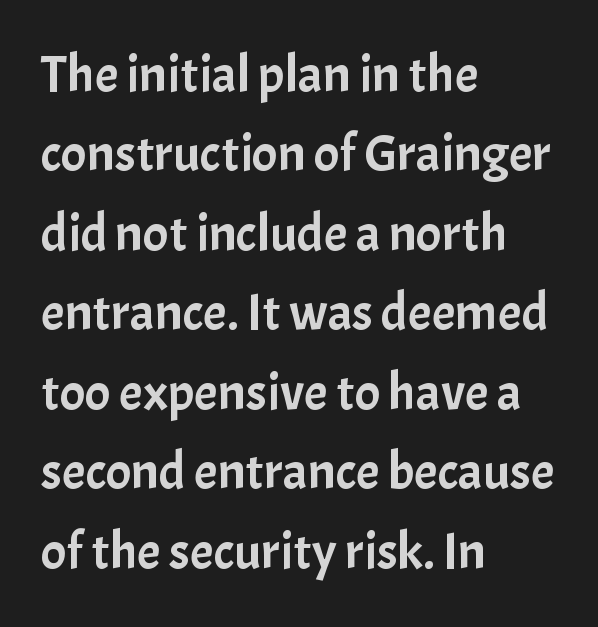
{"serif": "no", "italic": "no", "width": "normal", "stroke_contrast": "low", "x_height": "medium", "monospaced": "no", "underline": "no", "align": "left", "line_spacing": "normal", "line_spacing_ratio": 1.5, "letter_spacing": "normal", "letter_spacing_em": 0.0, "glyph_px": 53}
